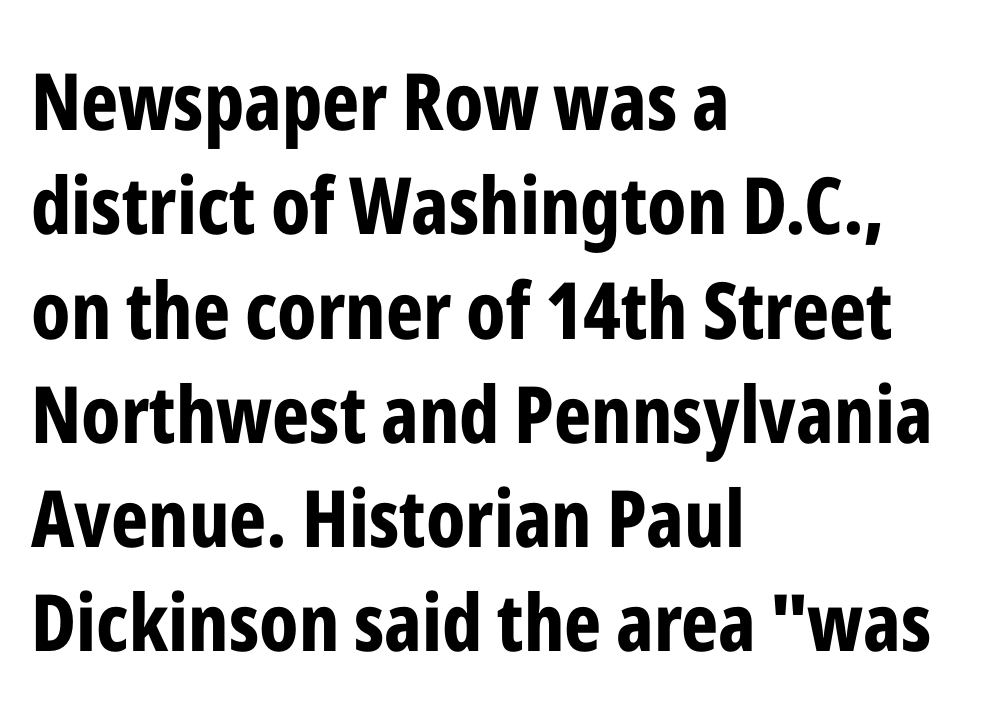
The image shows 79 px bold, condensed sans-serif type, upright; set left-aligned, normal line spacing (1.32x), normal letter spacing, not underlined; low stroke contrast and a medium x-height.
